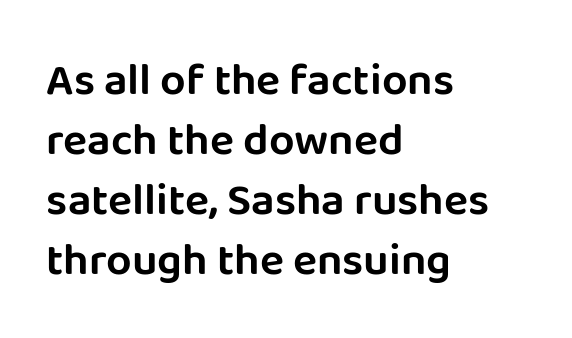
Spacing between characters is what you'd get straight out of the box. The passage shown is typed in a proportional face where columns would drift. The designer went with a sans here, leaving each stem footless. A classic flush-left, rag-right setting is used for this passage.
